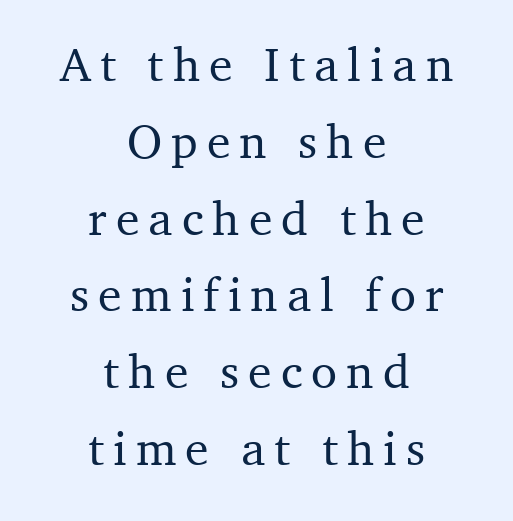
Q: Is the text italic (slanted)? A: No, it is upright.
Q: Is the typeface a serif or a sans-serif typeface? A: Serif.
Q: Is the text underlined? A: No.
Q: How is the paragraph aligned? A: Centered.
Q: Is the spacing between lines tight, normal or loose? A: Normal.
Q: Width (condensed, normal, or wide)? A: Normal.
Q: Stroke contrast? A: Medium.
Q: x-height? A: Medium.
Q: Monospaced? A: No.
